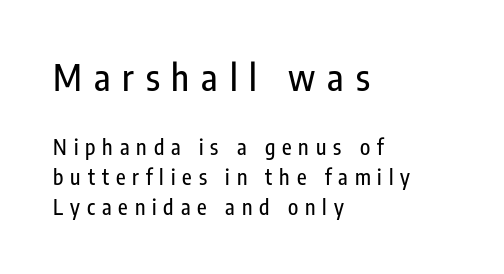
{"serif": "no", "italic": "no", "width": "condensed", "stroke_contrast": "low", "x_height": "medium", "monospaced": "no", "underline": "no", "align": "left", "line_spacing": "normal", "line_spacing_ratio": 1.43, "letter_spacing": "wide", "letter_spacing_em": 0.33, "larger_block": "first", "size_ratio": 1.71, "glyph_px": 36}
